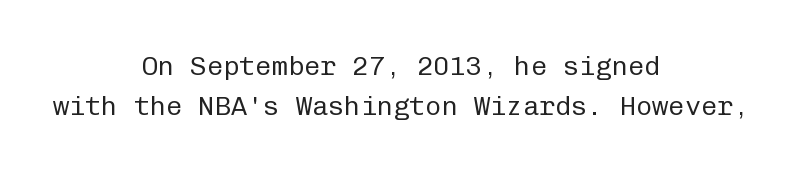
Q: Is the text bold? A: No.
Q: Is the text italic (slanted)? A: No, it is upright.
Q: Is the text underlined? A: No.
Q: How is the paragraph aligned? A: Centered.
Q: Is the spacing between letters normal or unusually wide? A: Normal.
Q: Is the spacing between lines tight, normal or loose? A: Normal.
